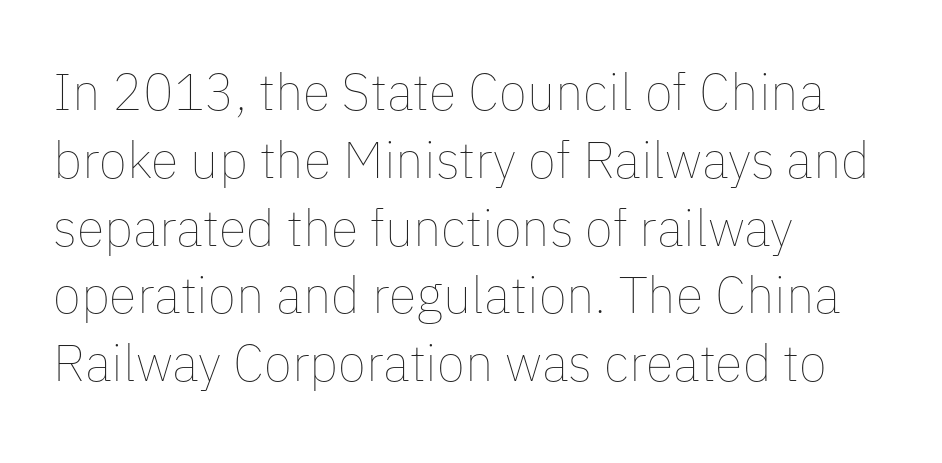
The image shows 51 px thin type, upright; set left-aligned, normal line spacing (1.33x), normal letter spacing, not underlined; low stroke contrast and a medium x-height.
